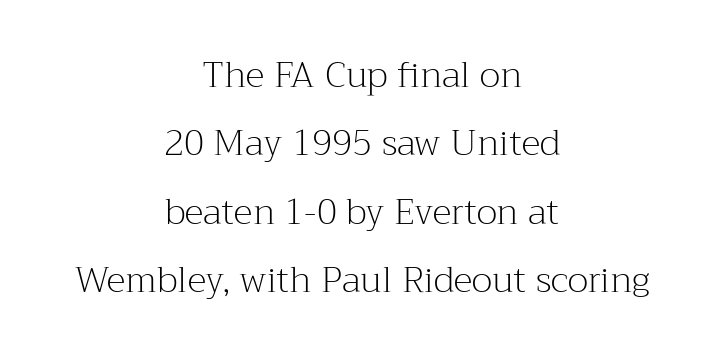
The paragraph shown floats in the horizontal middle. Nobody touched the tracking dial on this one. Plain, unruled lines of type. The typography opts for an upright posture over an oblique one.
